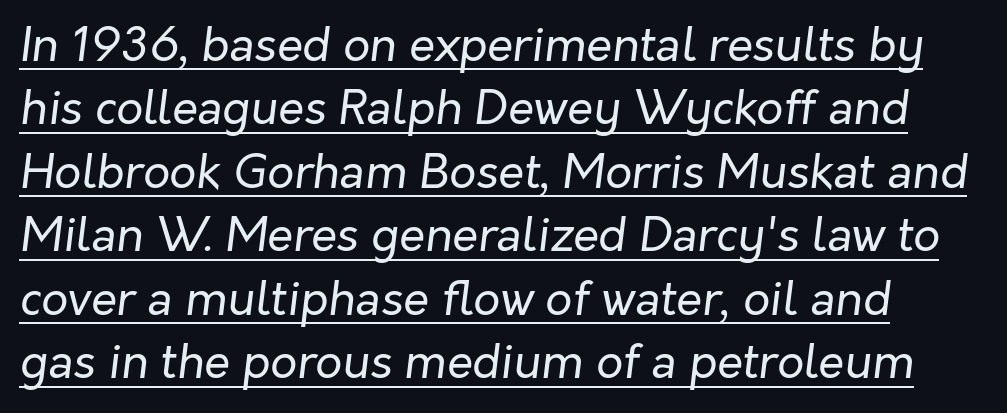
The space between consecutive lines is moderate. The passage shown is typed in a proportional face where columns would drift. Does the lettering tilt? It does — this is italic. Is the letter spacing exaggerated? No — it looks like the ordinary default. The letterforms sit at book weight or below. The specimen includes a rule beneath the text block's lines.
